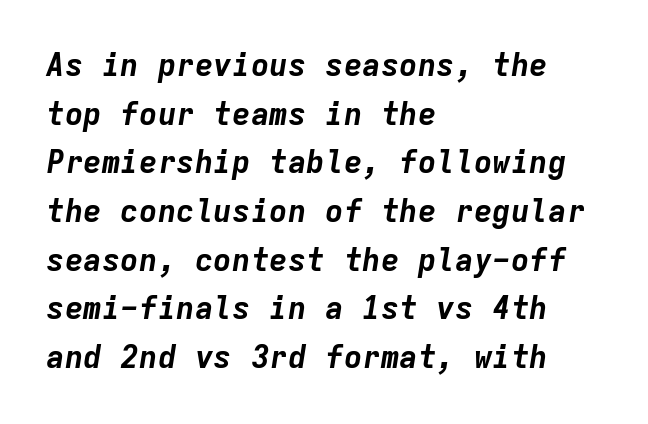
Q: Is the text bold? A: Yes.
Q: Is the text italic (slanted)? A: Yes, it leans right by about 9 degrees.
Q: Is the text underlined? A: No.
Q: How is the paragraph aligned? A: Left-aligned.
Q: Is the spacing between letters normal or unusually wide? A: Normal.
Q: Is the spacing between lines tight, normal or loose? A: Normal.
Q: Width (condensed, normal, or wide)? A: Normal.
Q: Stroke contrast? A: Low.
Q: x-height? A: Medium.
Q: Monospaced? A: Yes.
